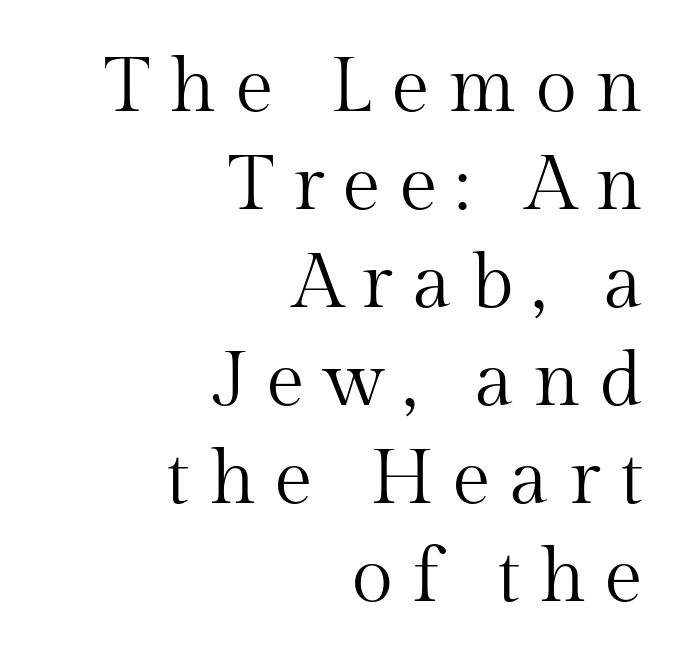
Little horizontal feet cap the strokes, marking this as serif type. Proportional: the letters do not fall into vertical columns. Here the glyphs are tracked loosely, breaking word shapes into spaced letters. This rendering features lettering with no underline.
